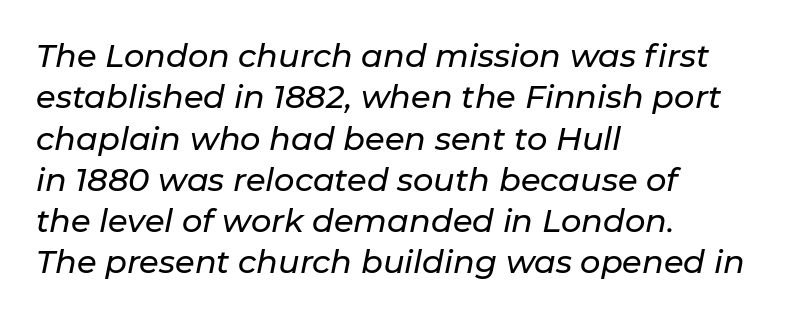
{"italic": "yes", "lean": "right", "slant_degrees": 11, "width": "normal", "stroke_contrast": "low", "x_height": "medium", "monospaced": "no", "underline": "no", "align": "left", "line_spacing": "normal", "line_spacing_ratio": 1.29, "letter_spacing": "normal", "letter_spacing_em": 0.0, "glyph_px": 32}
